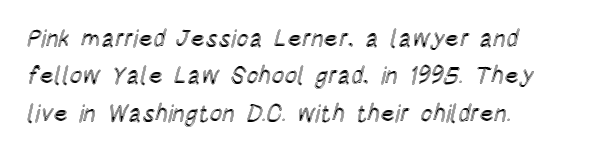
Q: Is the text italic (slanted)? A: Yes.
Q: Is the text underlined? A: No.
Q: How is the paragraph aligned? A: Left-aligned.
Q: Is the spacing between letters normal or unusually wide? A: Normal.
Q: Is the spacing between lines tight, normal or loose? A: Normal.
